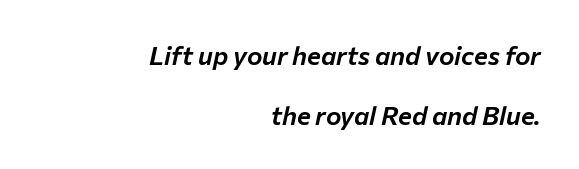
The image shows 26 px text type, italic (leaning right); set right-aligned, loose line spacing (2.3x), normal letter spacing, not underlined.
